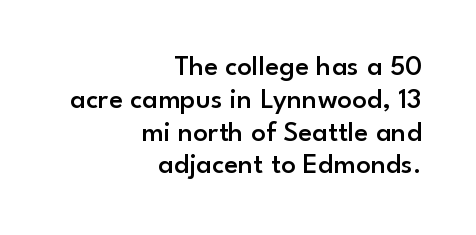
Does the lettering tilt? It doesn't — this is upright. Heft: intermediate — a semibold. A typesetter would call this leading minimal, almost set solid. Serif or sans? Sans — the stroke terminals are bare.
